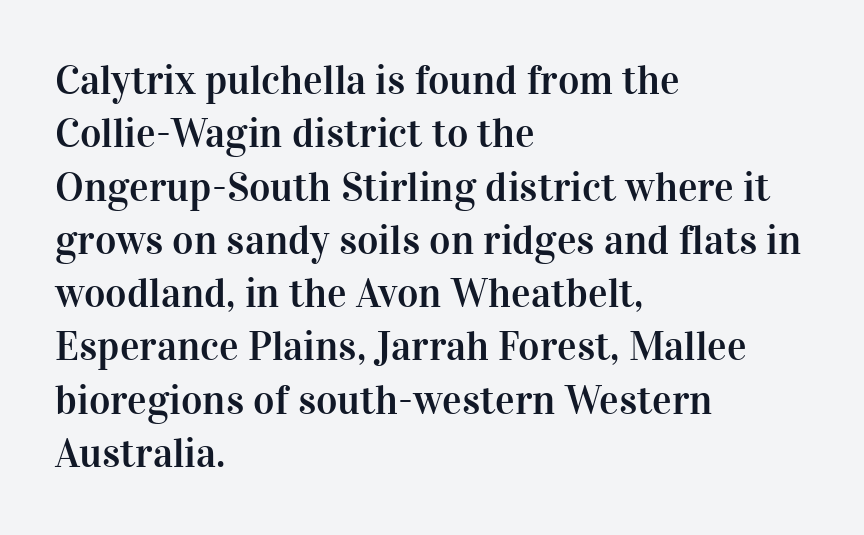
Honestly, there is no underline to notice here at all. Proportional: the letters do not fall into vertical columns. Does extra space separate the letters? No, they use regular spacing. Ordinary non-slanted type is in use.
